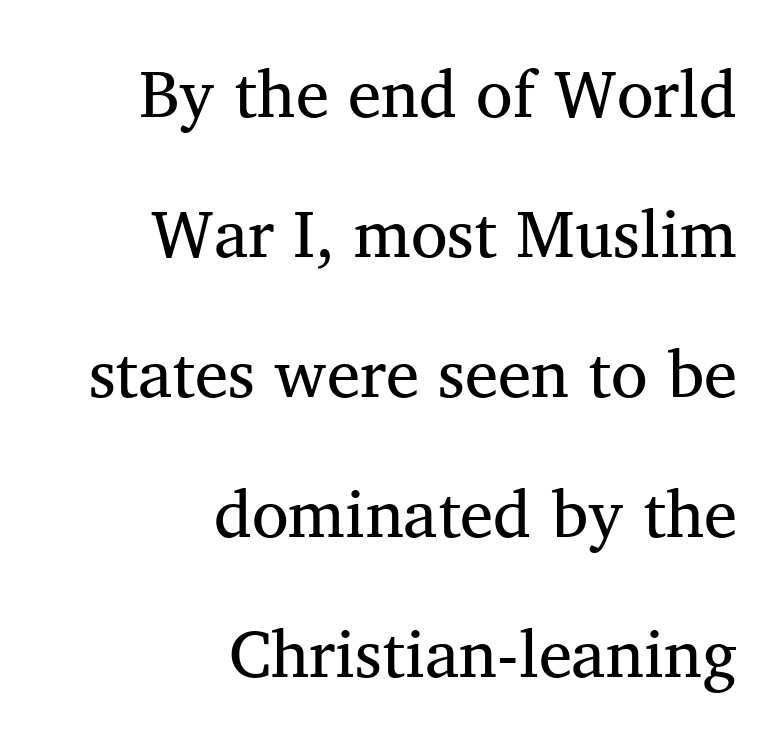
In terms of posture, this sample is upright. The compositor pushed each line to the right boundary. Nobody touched the tracking dial on this one. The space between consecutive lines is lavish.
